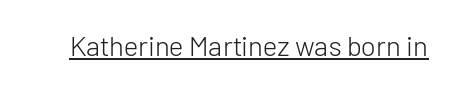
{"serif": "no", "italic": "no", "bold": "no", "weight": "light", "width": "normal", "stroke_contrast": "low", "x_height": "medium", "monospaced": "no", "underline": "yes", "letter_spacing": "normal", "letter_spacing_em": 0.0, "glyph_px": 28}
